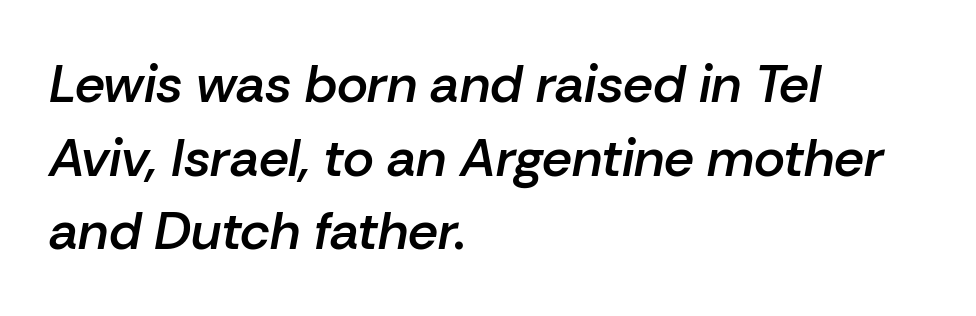
{"italic": "yes", "lean": "right", "slant_degrees": 10, "bold": "semi", "weight": "semibold", "width": "normal", "stroke_contrast": "low", "x_height": "medium", "monospaced": "no", "underline": "no", "align": "left", "line_spacing": "normal", "line_spacing_ratio": 1.39, "letter_spacing": "normal", "letter_spacing_em": 0.0, "glyph_px": 53}
